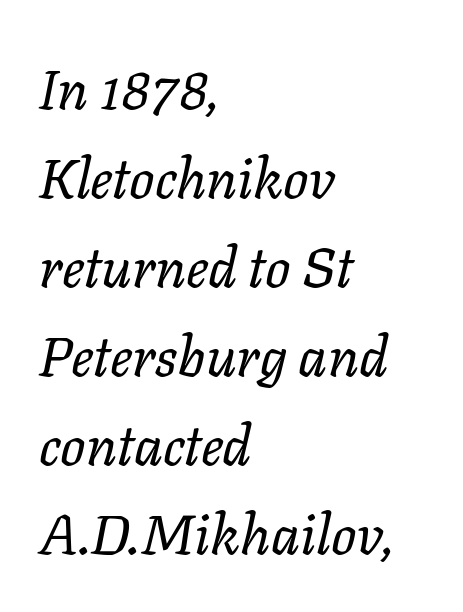
Q: Is the text bold? A: No.
Q: Is the text italic (slanted)? A: Yes, it leans right by about 11 degrees.
Q: Is the text underlined? A: No.
Q: How is the paragraph aligned? A: Left-aligned.
Q: Is the spacing between letters normal or unusually wide? A: Normal.
Q: Is the spacing between lines tight, normal or loose? A: Normal.
Q: Width (condensed, normal, or wide)? A: Normal.
Q: Stroke contrast? A: Low.
Q: x-height? A: Medium.
Q: Monospaced? A: No.
